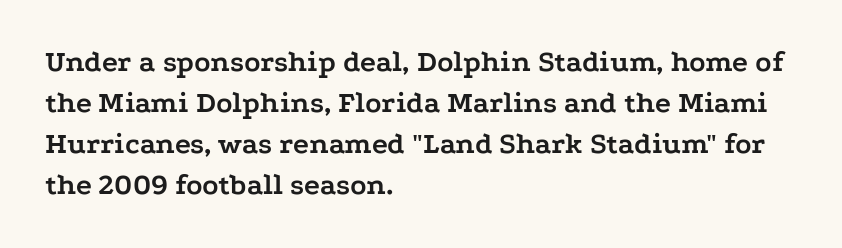
{"serif": "yes", "italic": "no", "bold": "yes", "weight": "semibold", "width": "wide", "stroke_contrast": "low", "x_height": "medium", "monospaced": "no", "underline": "no", "align": "left", "line_spacing": "normal", "line_spacing_ratio": 1.37, "letter_spacing": "normal", "letter_spacing_em": 0.0, "glyph_px": 30}
